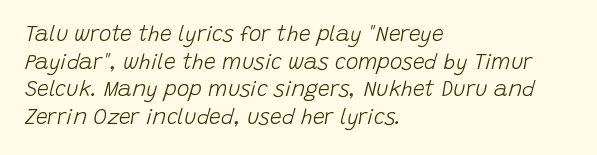
The space between consecutive lines is moderate. Observe the lean: these are italic letterforms. The passage shown is not bold in any degree. Nothing unusual about the tracking: characters are spaced as the font intends. Nobody drew a line under any word here. The text block is weighted toward the left margin, trailing off unevenly rightward.
